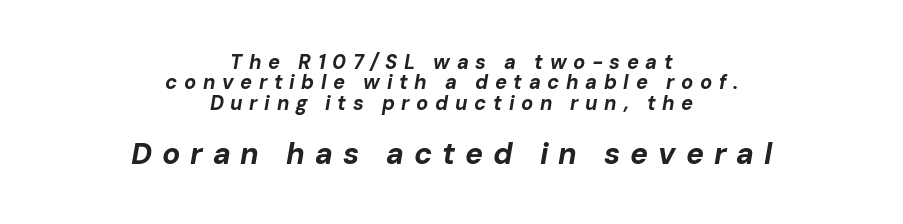
The specimen omits any rule beneath the text block's lines. What weight is shown? A full bold with thick strokes. The axis of the letterforms is tilted away from vertical. The paragraph shown floats in the horizontal middle.
